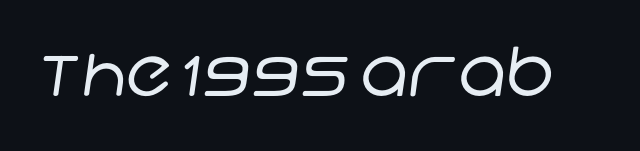
The image shows 68 px regular-weight sans-serif type; set normal letter spacing, not underlined; low stroke contrast and a large x-height.
